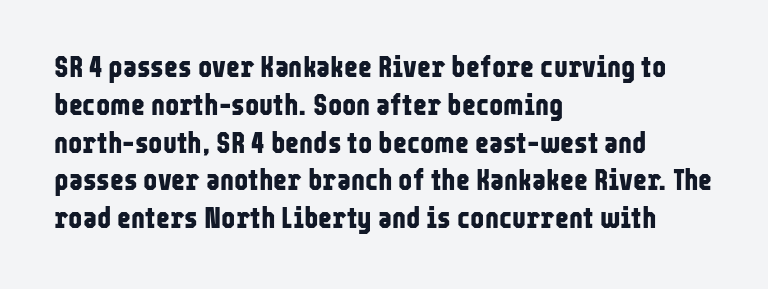
The image shows 30 px bold, condensed sans-serif type, upright; set left-aligned, normal line spacing (1.26x), normal letter spacing, not underlined; low stroke contrast and a medium x-height.
